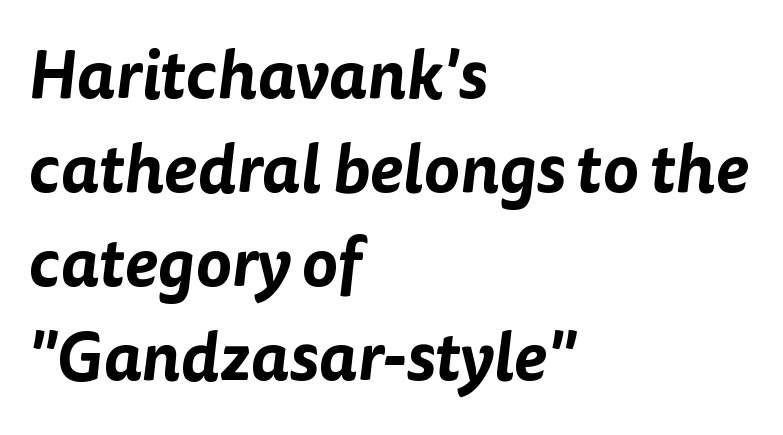
The image shows 68 px sans-serif type; set left-aligned, normal line spacing (1.38x), normal letter spacing, not underlined; low stroke contrast and a medium x-height.
